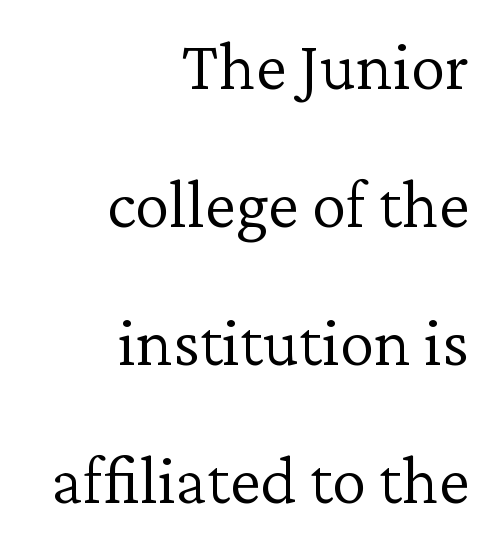
Q: Is the text bold? A: No.
Q: Is the text italic (slanted)? A: No, it is upright.
Q: Is the typeface a serif or a sans-serif typeface? A: Serif.
Q: Is the text underlined? A: No.
Q: How is the paragraph aligned? A: Right-aligned.
Q: Is the spacing between letters normal or unusually wide? A: Normal.
Q: Is the spacing between lines tight, normal or loose? A: Loose.
Q: Width (condensed, normal, or wide)? A: Normal.
Q: Stroke contrast? A: Low.
Q: x-height? A: Medium.
Q: Monospaced? A: No.
